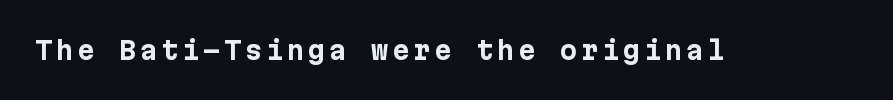
{"italic": "no", "bold": "yes", "underline": "no", "glyph_px": 25}
